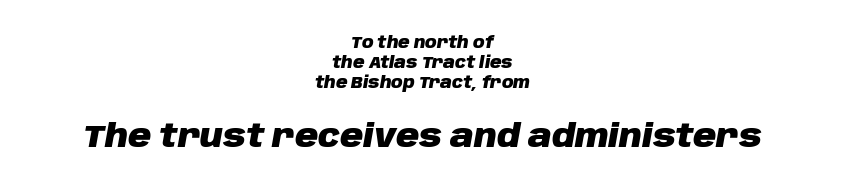
Q: Is the text bold? A: Yes.
Q: Is the text italic (slanted)? A: Yes, it leans right by about 10 degrees.
Q: Is the text underlined? A: No.
Q: How is the paragraph aligned? A: Centered.
Q: Is the spacing between letters normal or unusually wide? A: Normal.
Q: Is the spacing between lines tight, normal or loose? A: Normal.
Q: Which block of text is set in a larger size, the first (top) or the second (bottom)? A: The second (bottom) one.
Q: Width (condensed, normal, or wide)? A: Normal.
Q: Stroke contrast? A: Low.
Q: x-height? A: Large.
Q: Monospaced? A: No.
